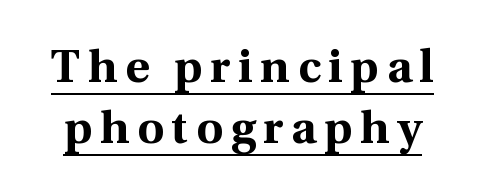
The image shows 46 px bold serif type, upright; set normal line spacing (1.32x), underlined; a medium x-height.
